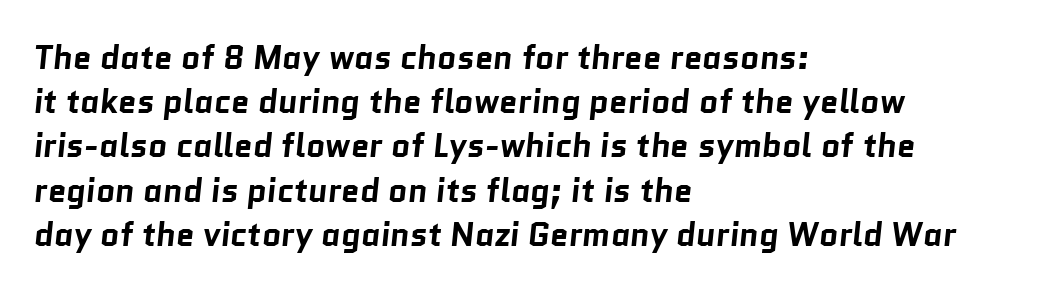
{"serif": "no", "bold": "yes", "weight": "bold", "width": "normal", "stroke_contrast": "low", "x_height": "medium", "monospaced": "no", "underline": "no", "align": "left", "line_spacing": "normal", "line_spacing_ratio": 1.34, "letter_spacing": "normal", "letter_spacing_em": 0.0, "glyph_px": 33}
